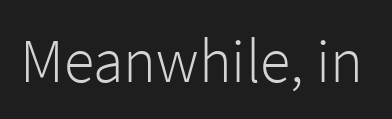
The image shows 62 px light sans-serif type, upright; set normal letter spacing, not underlined; low stroke contrast and a medium x-height.
